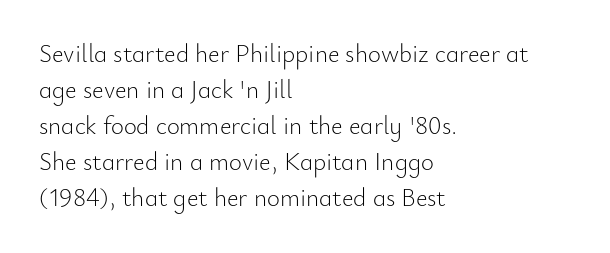
{"italic": "no", "bold": "no", "underline": "no", "align": "left", "line_spacing": "normal", "line_spacing_ratio": 1.44, "letter_spacing": "normal", "letter_spacing_em": 0.0, "glyph_px": 25}
